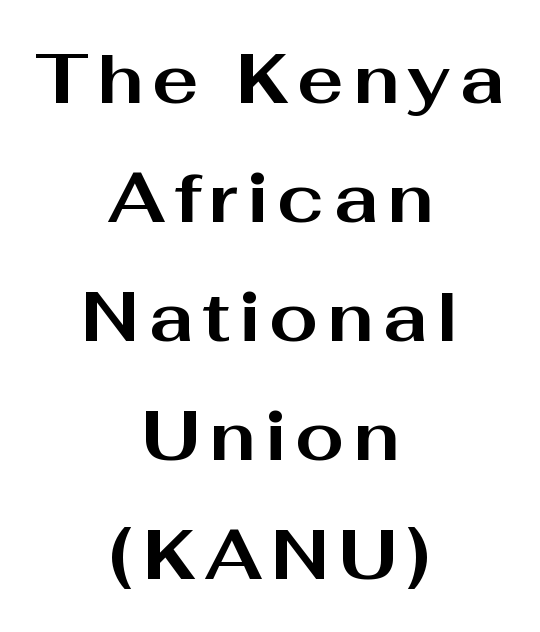
This rendering uses center alignment, leaving both contours irregular but symmetric. The passage shown is typed in a proportional face where columns would drift. A typesetter would mark this as roman, not italic. Glance below the letters and you will spot only blank space. A dark, heavy texture on the line: the type is bold.
